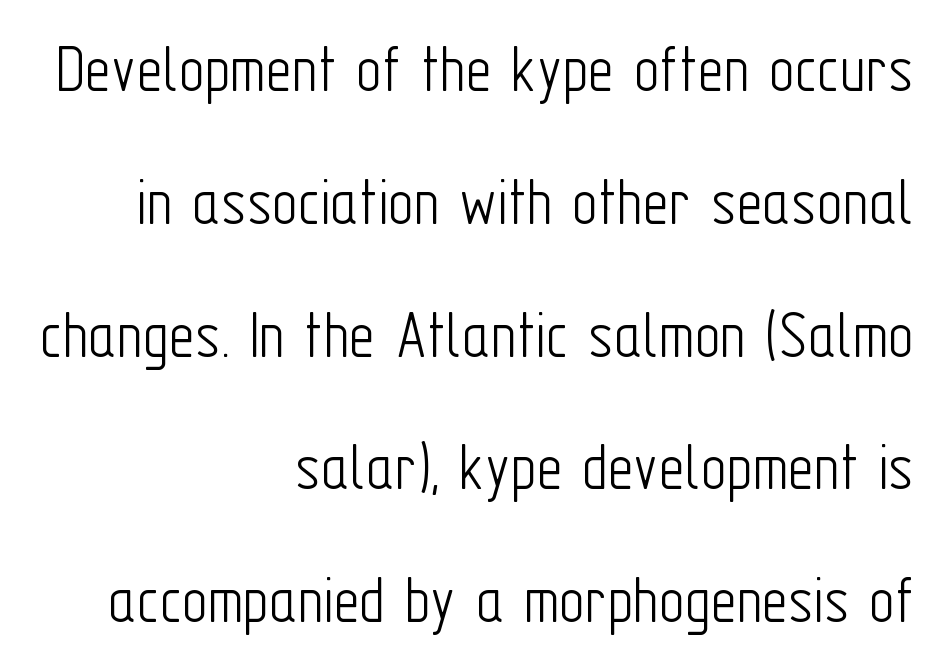
{"serif": "no", "italic": "no", "bold": "no", "weight": "light", "width": "condensed", "stroke_contrast": "low", "x_height": "medium", "monospaced": "no", "underline": "no", "align": "right", "line_spacing_ratio": 1.87, "letter_spacing": "normal", "letter_spacing_em": 0.0, "glyph_px": 71}
